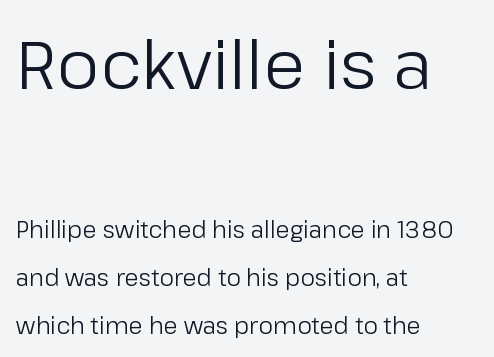
The compositor pushed each line to the left boundary. A clean baseline with only descenders dipping below it. Letter spacing: default. Weight class: somewhere from thin through regular.
